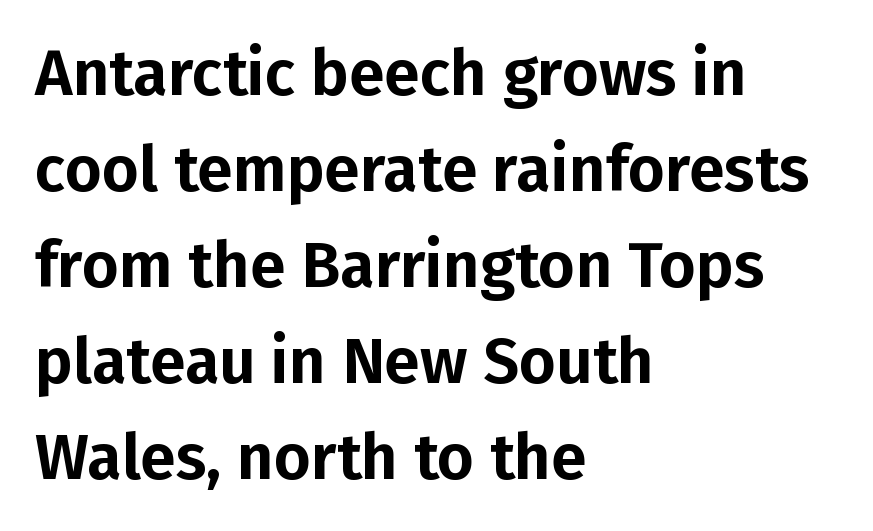
{"serif": "no", "italic": "no", "width": "normal", "stroke_contrast": "low", "x_height": "medium", "monospaced": "no", "underline": "no", "align": "left", "line_spacing": "normal", "line_spacing_ratio": 1.5, "letter_spacing": "normal", "letter_spacing_em": 0.0, "glyph_px": 64}
